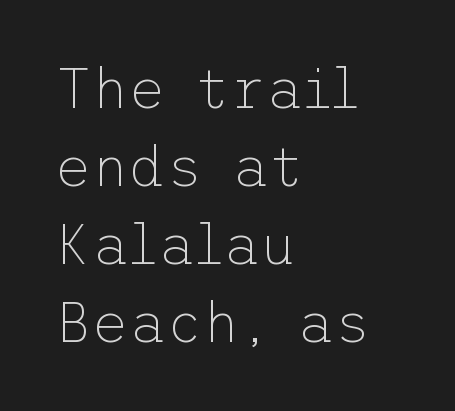
Short and long lines alike share a common starting point at left. Characters follow at the spacing the type designer built in. Decoration check: the copy has no underline. The type family on display is of the sans-serif kind. Evenly set lines give the paragraph a standard silhouette. Italic: no, the glyphs are upright roman.
